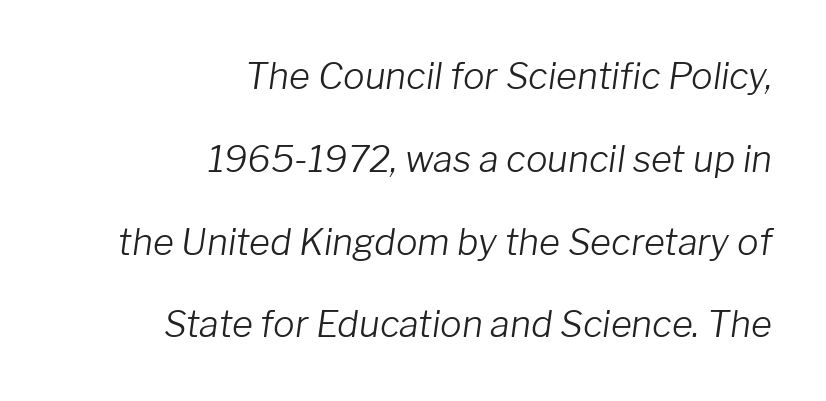
Line spacing here is loose. The ragged edge is on the left, which tells us the setting is flush right. Is this a fixed-width face? No — the glyphs have proportional, varying widths. Clear beneath every line of the passage. Stroke thickness stays within the range of a standard reading face or lighter.
